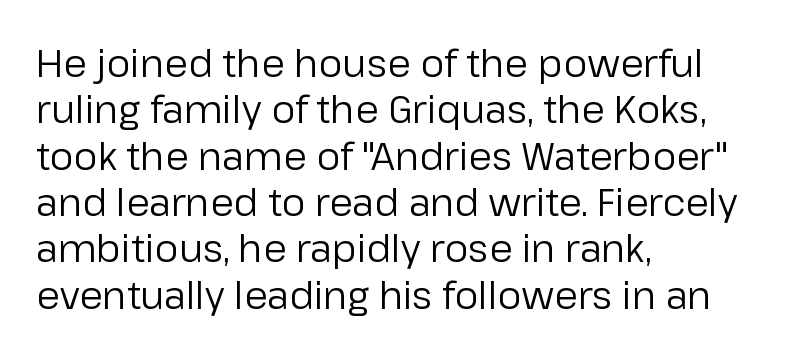
{"serif": "no", "italic": "no", "bold": "no", "weight": "regular", "width": "normal", "stroke_contrast": "low", "x_height": "medium", "monospaced": "no", "underline": "no", "align": "left", "line_spacing_ratio": 1.22, "letter_spacing": "normal", "letter_spacing_em": 0.0, "glyph_px": 38}
